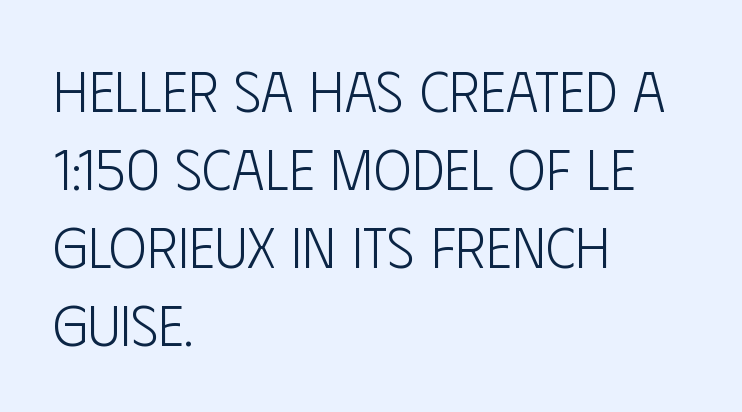
Q: Is the text bold? A: No.
Q: Is the text italic (slanted)? A: No, it is upright.
Q: Is the typeface a serif or a sans-serif typeface? A: Sans-serif.
Q: Is the text underlined? A: No.
Q: How is the paragraph aligned? A: Left-aligned.
Q: Is the spacing between letters normal or unusually wide? A: Normal.
Q: Is the spacing between lines tight, normal or loose? A: Normal.
Q: Width (condensed, normal, or wide)? A: Condensed.
Q: Stroke contrast? A: Low.
Q: x-height? A: Large.
Q: Monospaced? A: No.
